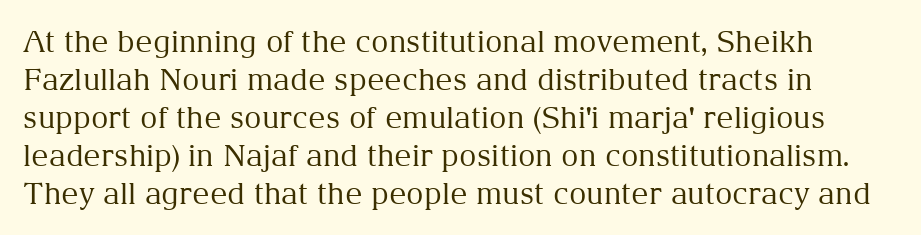
The image shows 30 px regular-weight serif type, upright; set normal line spacing (1.27x), normal letter spacing, not underlined; medium stroke contrast and a medium x-height.
